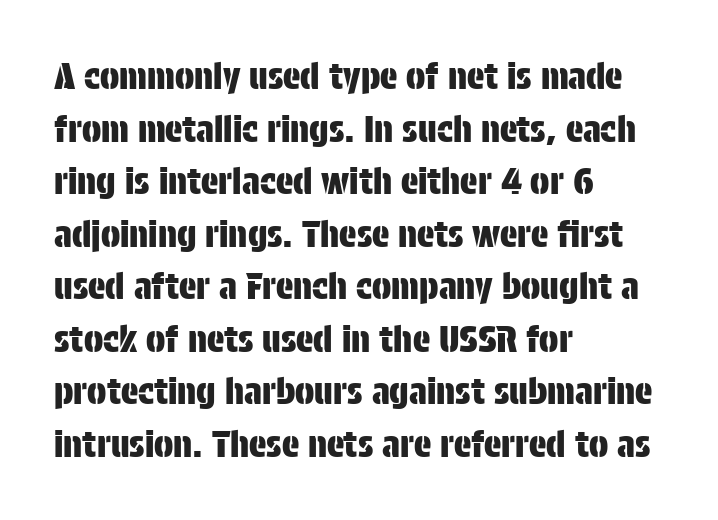
You can tell from the bare stems that sans-serif type was used. Character widths vary here, with narrow letters taking less room than wide ones. Layout note: lines flush left. Rows of type keep a routine distance in the vertical direction. Letter spacing: default.
